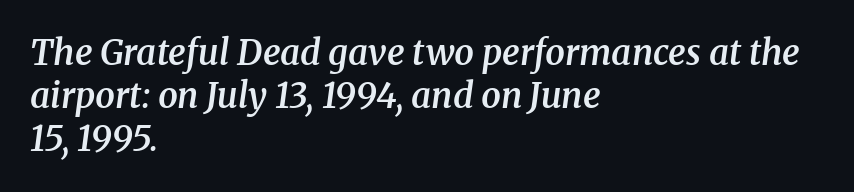
{"serif": "yes", "italic": "yes", "lean": "right", "slant_degrees": 8, "bold": "semi", "weight": "semibold", "width": "normal", "stroke_contrast": "medium", "x_height": "medium", "monospaced": "no", "underline": "no", "align": "left", "line_spacing_ratio": 1.23, "letter_spacing": "normal", "letter_spacing_em": 0.0, "glyph_px": 35}
